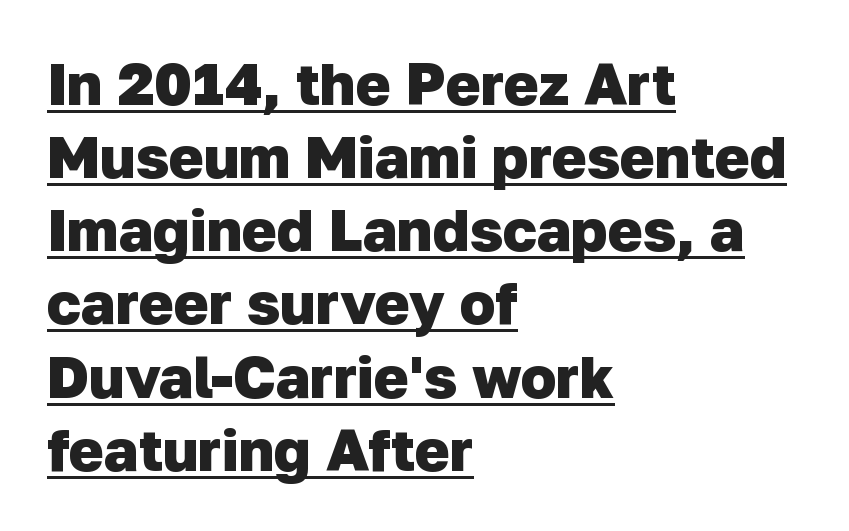
The image shows 59 px heavy sans-serif type; set left-aligned, line spacing 1.24x, normal letter spacing, underlined; low stroke contrast and a medium x-height.
